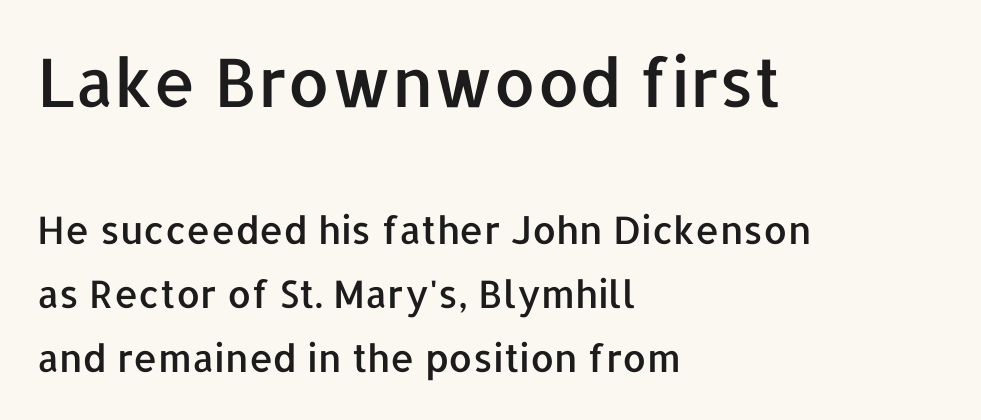
The image shows 67 px sans-serif type, upright; set left-aligned, normal line spacing (1.69x), normal letter spacing, not underlined; the first (top) block is 1.76x larger; low stroke contrast and a medium x-height.
